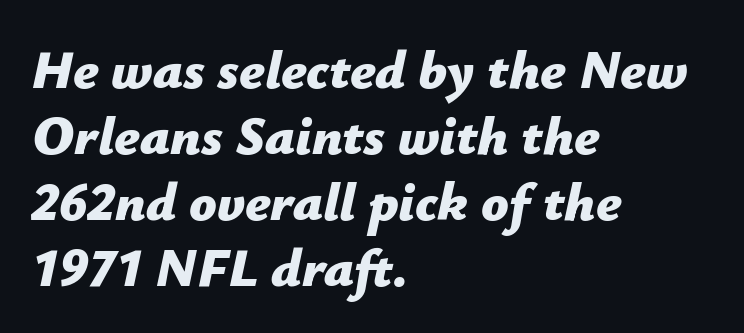
Q: Is the text bold? A: Yes.
Q: Is the text italic (slanted)? A: Yes, it leans right by about 12 degrees.
Q: Is the text underlined? A: No.
Q: How is the paragraph aligned? A: Left-aligned.
Q: Is the spacing between letters normal or unusually wide? A: Normal.
Q: Width (condensed, normal, or wide)? A: Normal.
Q: Stroke contrast? A: Low.
Q: x-height? A: Medium.
Q: Monospaced? A: No.
